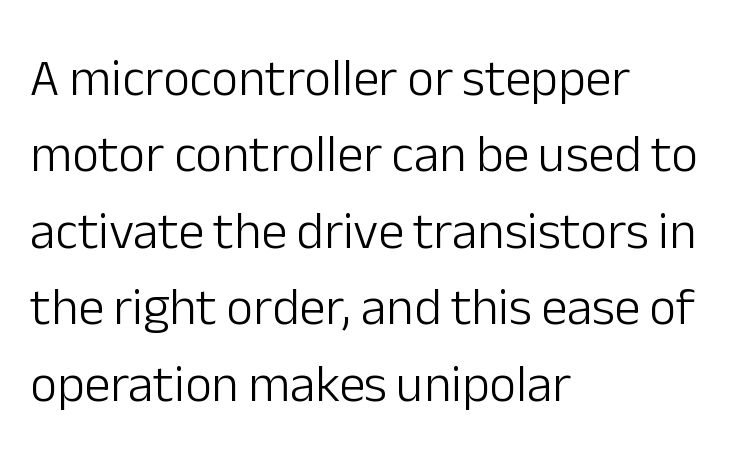
Q: Is the text bold? A: No.
Q: Is the text italic (slanted)? A: No, it is upright.
Q: Is the typeface a serif or a sans-serif typeface? A: Sans-serif.
Q: Is the text underlined? A: No.
Q: How is the paragraph aligned? A: Left-aligned.
Q: Is the spacing between letters normal or unusually wide? A: Normal.
Q: Is the spacing between lines tight, normal or loose? A: Normal.
Q: Width (condensed, normal, or wide)? A: Normal.
Q: Stroke contrast? A: Low.
Q: x-height? A: Medium.
Q: Monospaced? A: No.
